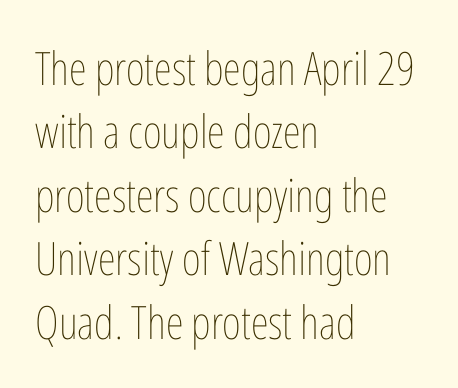
{"italic": "no", "bold": "no", "weight": "thin", "width": "condensed", "stroke_contrast": "low", "x_height": "medium", "monospaced": "no", "underline": "no", "align": "left", "line_spacing": "normal", "line_spacing_ratio": 1.38, "letter_spacing": "normal", "letter_spacing_em": 0.0, "glyph_px": 46}
